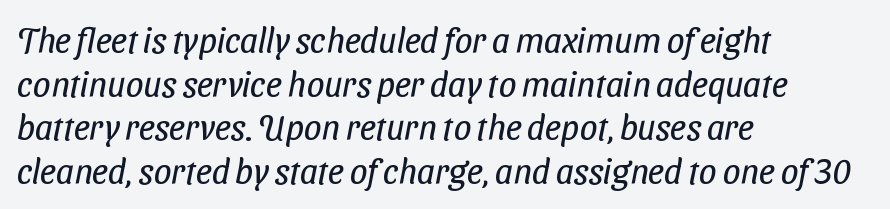
The image shows 35 px regular-weight, condensed sans-serif type; set left-aligned, normal line spacing (1.25x), normal letter spacing, not underlined; low stroke contrast and a medium x-height.
